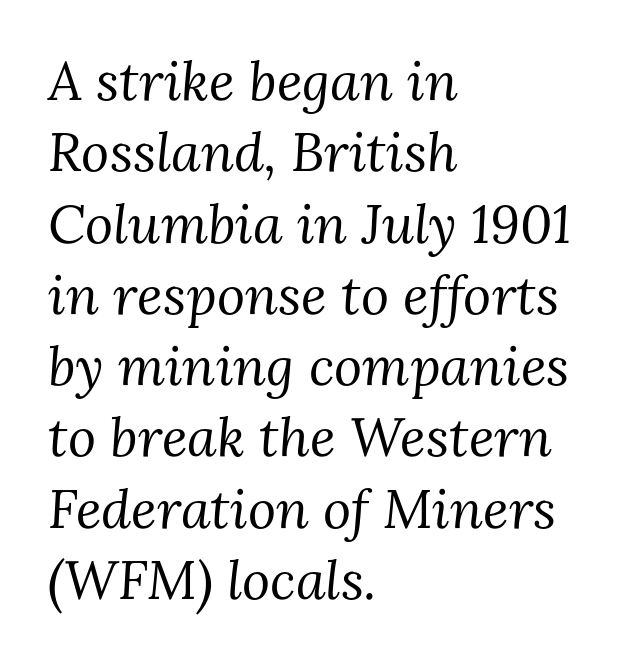
Q: Is the text bold? A: No.
Q: Is the text italic (slanted)? A: Yes, it leans right by about 3 degrees.
Q: Is the typeface a serif or a sans-serif typeface? A: Serif.
Q: Is the text underlined? A: No.
Q: How is the paragraph aligned? A: Left-aligned.
Q: Is the spacing between letters normal or unusually wide? A: Normal.
Q: Is the spacing between lines tight, normal or loose? A: Normal.
Q: Width (condensed, normal, or wide)? A: Normal.
Q: Stroke contrast? A: Medium.
Q: x-height? A: Medium.
Q: Monospaced? A: No.
